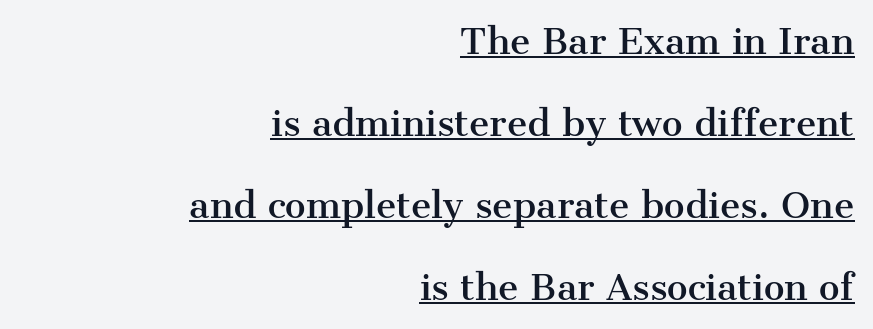
Tracking here is standard; glyphs follow each other at the usual distance. These lines are rendered in a variable-pitch font. Examine the stroke ends and you'll spot serifs. These lines stand farther apart than default settings would place them.
